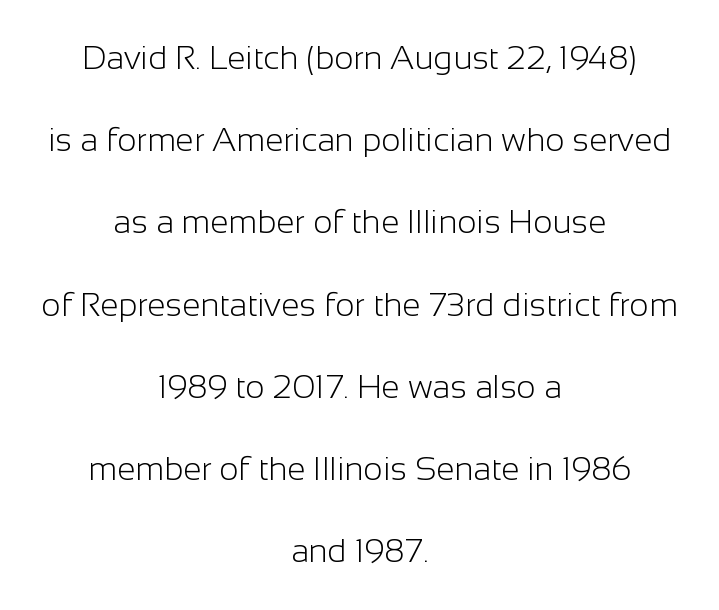
Q: Is the text bold? A: No.
Q: Is the text italic (slanted)? A: No, it is upright.
Q: Is the typeface a serif or a sans-serif typeface? A: Sans-serif.
Q: Is the text underlined? A: No.
Q: How is the paragraph aligned? A: Centered.
Q: Is the spacing between letters normal or unusually wide? A: Normal.
Q: Is the spacing between lines tight, normal or loose? A: Loose.
Q: Width (condensed, normal, or wide)? A: Normal.
Q: Stroke contrast? A: Low.
Q: x-height? A: Medium.
Q: Monospaced? A: No.
